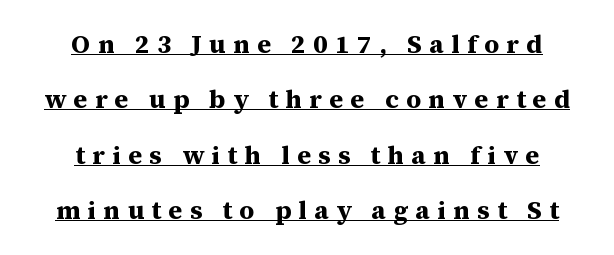
{"italic": "no", "bold": "yes", "underline": "yes", "align": "center", "line_spacing": "loose", "line_spacing_ratio": 2.13, "letter_spacing": "wide", "letter_spacing_em": 0.28, "glyph_px": 26}
